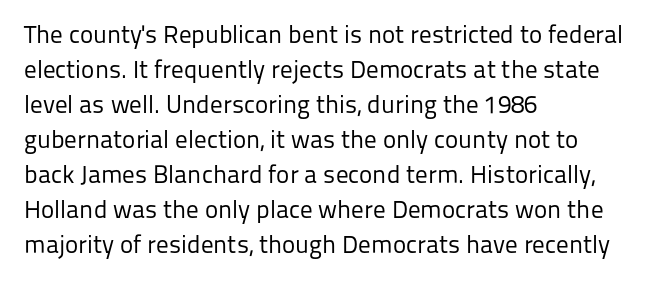
{"italic": "no", "bold": "no", "underline": "no", "align": "left", "line_spacing": "normal", "line_spacing_ratio": 1.4, "letter_spacing": "normal", "letter_spacing_em": 0.0, "glyph_px": 25}
